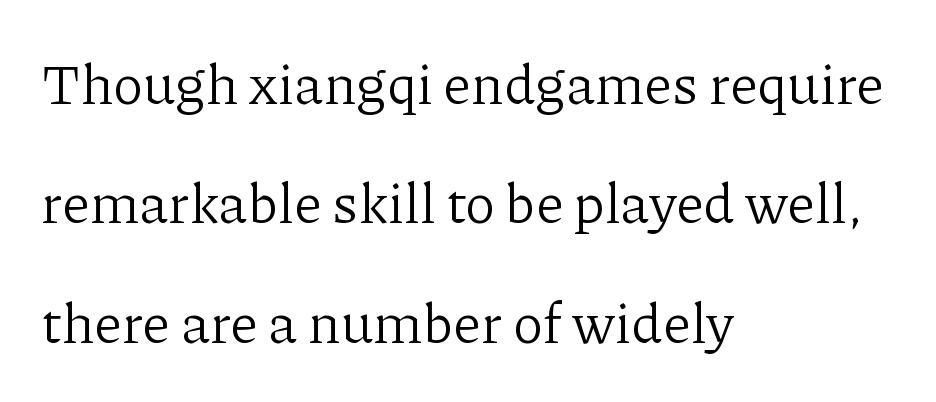
{"serif": "yes", "italic": "no", "bold": "no", "weight": "light", "width": "normal", "stroke_contrast": "low", "x_height": "medium", "monospaced": "no", "underline": "no", "align": "left", "line_spacing": "loose", "line_spacing_ratio": 2.13, "letter_spacing": "normal", "letter_spacing_em": 0.0, "glyph_px": 56}
